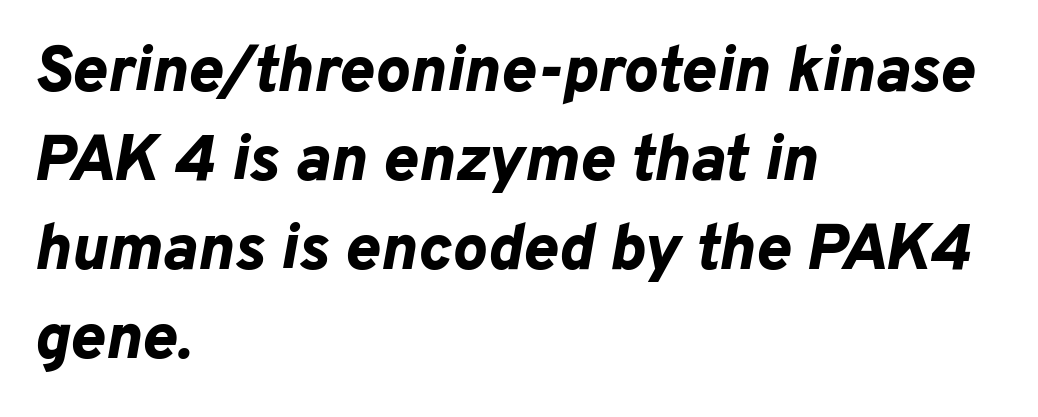
{"italic": "yes", "lean": "right", "slant_degrees": 10, "bold": "yes", "weight": "bold", "width": "normal", "stroke_contrast": "low", "x_height": "medium", "monospaced": "no", "underline": "no", "align": "left", "line_spacing": "normal", "line_spacing_ratio": 1.37, "letter_spacing": "normal", "letter_spacing_em": 0.0, "glyph_px": 65}
